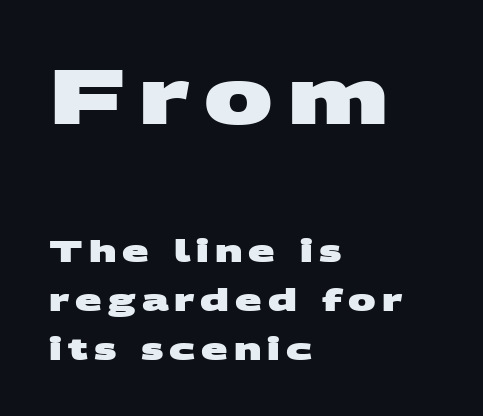
The image shows 77 px heavy, wide sans-serif type; set left-aligned, normal line spacing (1.57x), not underlined; the first (top) block is 2.48x larger; medium stroke contrast and a large x-height.
